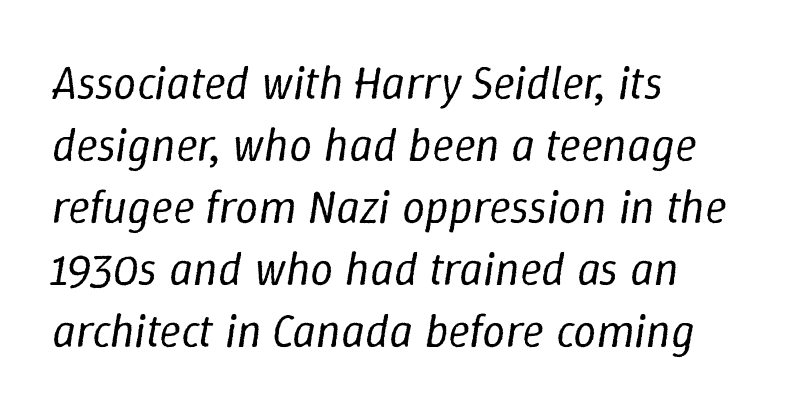
Ink coverage per letter is moderate at most. The compositor pushed each line to the left boundary. Words appear dense and cohesive because spacing is normal. A bare baseline throughout the passage. Quick note: italic. Vertical spacing — default.
